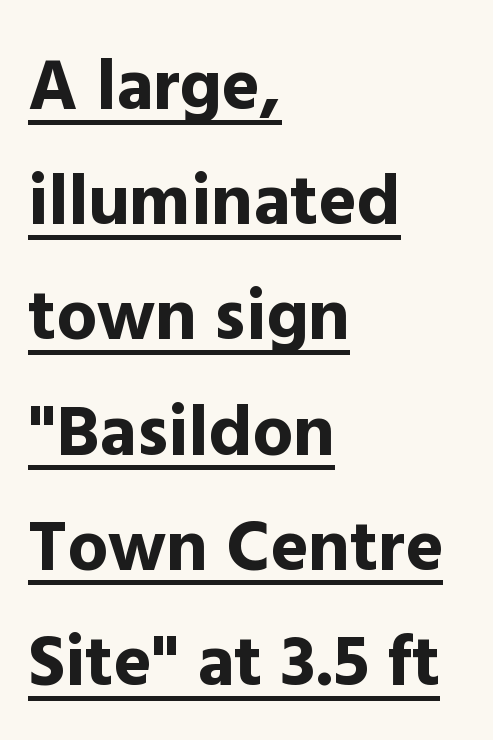
{"serif": "no", "italic": "no", "bold": "yes", "weight": "bold", "width": "normal", "x_height": "medium", "monospaced": "no", "underline": "yes", "align": "left", "line_spacing": "normal", "line_spacing_ratio": 1.6, "letter_spacing": "normal", "letter_spacing_em": 0.0, "glyph_px": 72}
